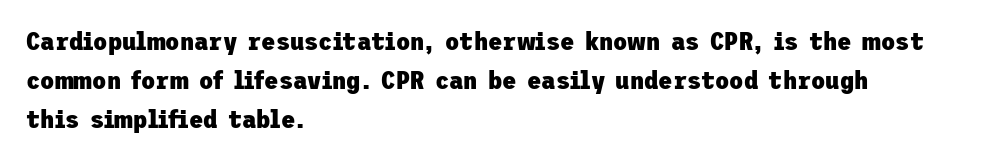
Q: Is the text bold? A: Yes.
Q: Is the text italic (slanted)? A: No, it is upright.
Q: Is the text underlined? A: No.
Q: How is the paragraph aligned? A: Left-aligned.
Q: Is the spacing between letters normal or unusually wide? A: Normal.
Q: Is the spacing between lines tight, normal or loose? A: Normal.
